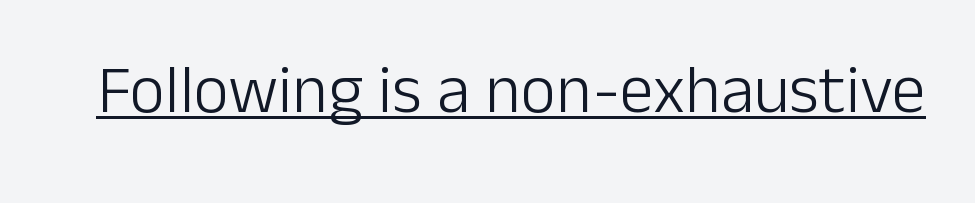
{"serif": "no", "italic": "no", "bold": "no", "weight": "light", "width": "normal", "stroke_contrast": "low", "x_height": "medium", "monospaced": "no", "underline": "yes", "letter_spacing": "normal", "letter_spacing_em": 0.0, "glyph_px": 68}
